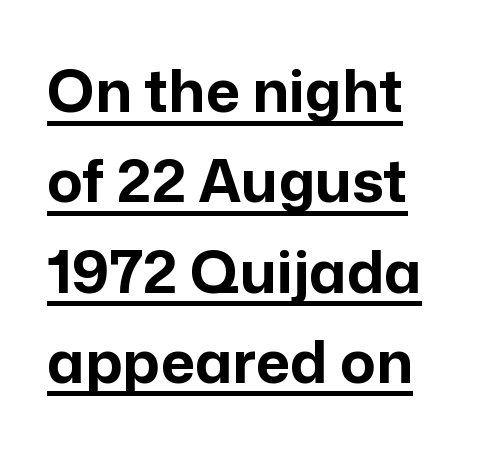
The image shows 59 px bold sans-serif type, upright; set normal line spacing (1.53x), normal letter spacing, underlined; low stroke contrast and a medium x-height.
